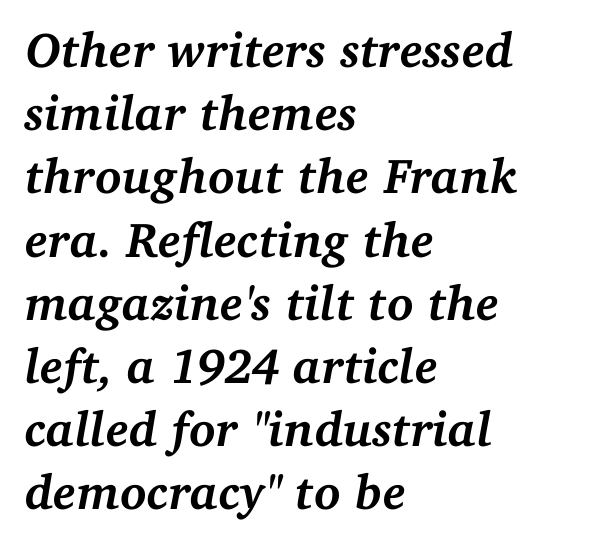
The image shows 49 px semibold serif type, italic (leaning right); set left-aligned, normal line spacing (1.29x), normal letter spacing, not underlined; medium stroke contrast and a medium x-height.
